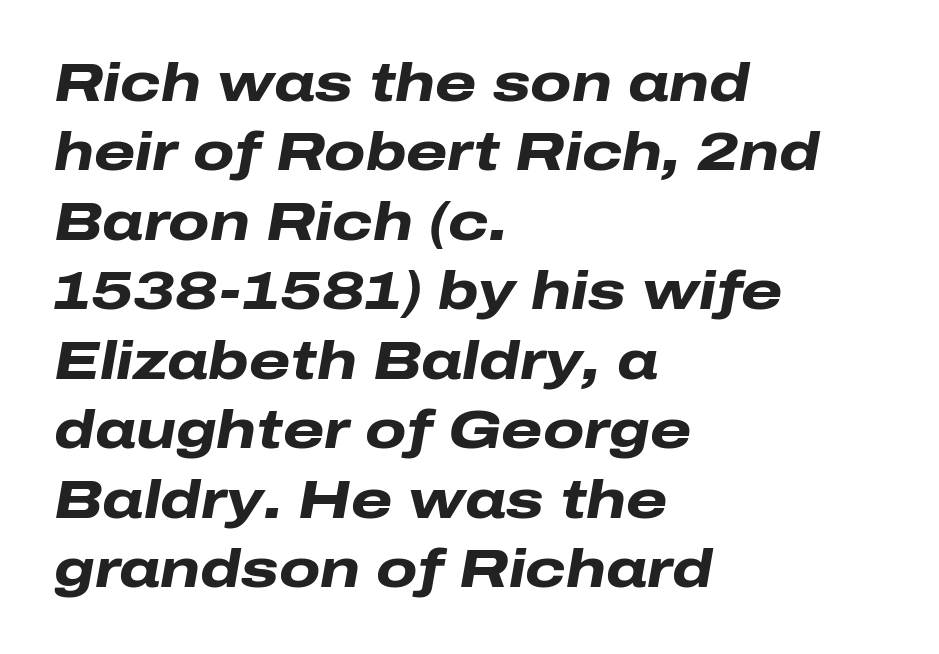
The image shows 53 px heavy, wide type, italic (leaning right); set left-aligned, normal line spacing (1.31x), normal letter spacing, not underlined; low stroke contrast and a medium x-height.
